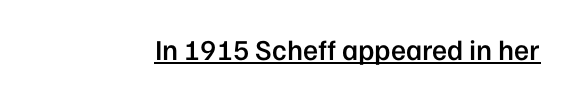
The letters stand straight up with perfectly vertical stems. The words here are underlined. Students, this is semibold: more ink than regular, less than bold. Tracking value appears to be zero — textbook default spacing. The rendering shows plain stroke endings on the letterforms — a sans-serif design.
